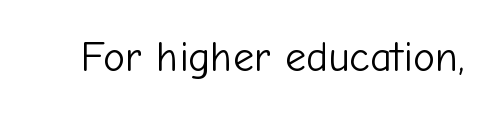
Descender tails drop into unmarked territory. The typeface chosen for these lines omits serifs. This is not heavy type; no bold has been used. Observe the ordinary spacing: letters are neighbours, not strangers. Tall strokes in this sample are plumb rather than angled.
